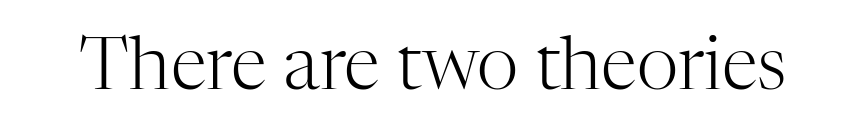
{"serif": "yes", "italic": "no", "bold": "no", "weight": "light", "width": "normal", "stroke_contrast": "high", "x_height": "medium", "monospaced": "no", "underline": "no", "letter_spacing": "normal", "letter_spacing_em": 0.0, "glyph_px": 73}
